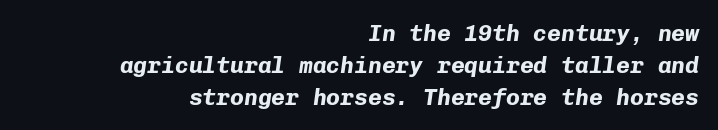
The typesetter chose a ragged-left arrangement here. Each word holds together tightly as a unit, with standard inter-letter gaps. Only glyphs here, with clear space below each row. Does the weight exceed regular? Yes, all the way to bold. The lines sit at an ordinary, default distance from one another. Italic? Definitely — the glyphs are oblique.
